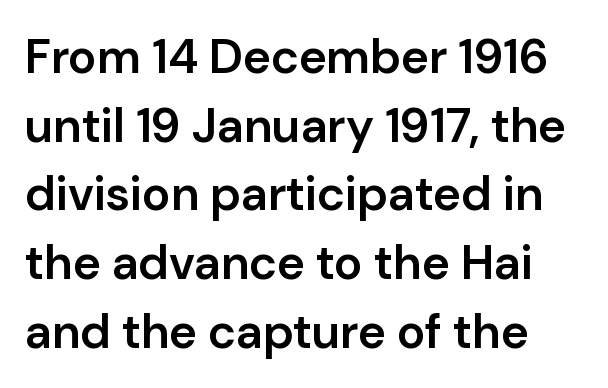
Its strokes are somewhat broadened, the hallmark of semibold type. Is this a fixed-width face? No — the glyphs have proportional, varying widths. Rule under the text: the space is simply empty. Serif or sans? Sans — the stroke terminals are bare. Regarding leading, the lines here are spaced in the standard way.
